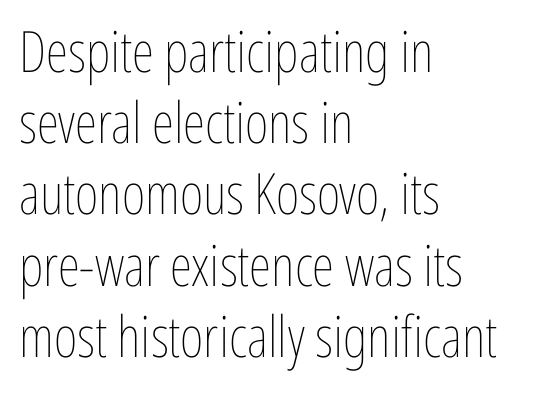
Upright lettering throughout. These glyphs show unthickened strokes, regular width or finer. Nobody touched the tracking dial on this one. The passage shown is not underscored anywhere.
